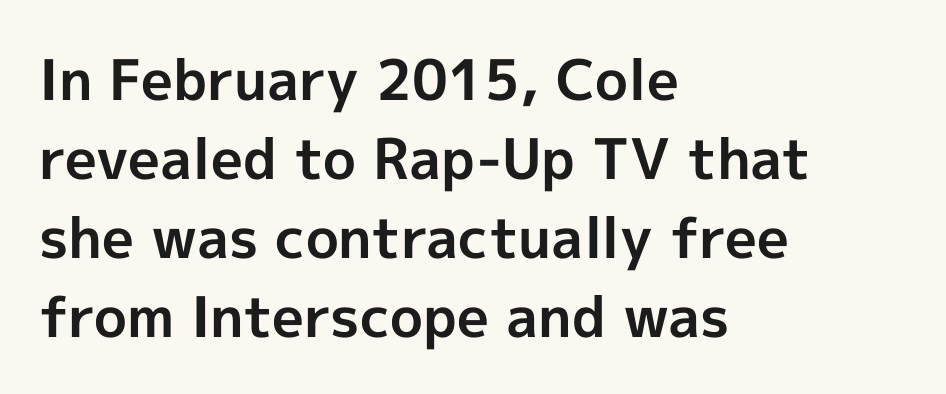
Do the characters align in a grid? No, the font is proportional. Each glyph is drawn with heavy, bold strokes. Style check: upright. You could call the tracking neutral — neither tight nor loose. Classification — sans serif. In terms of leading, this rendering sits right in the middle.
